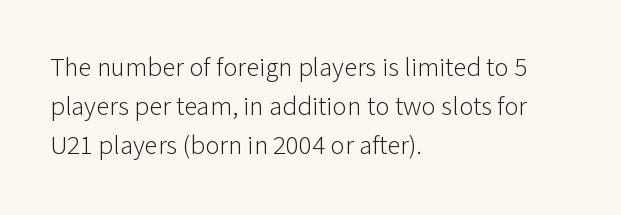
The image shows 27 px text type, upright; set left-aligned, normal line spacing (1.45x), normal letter spacing, not underlined.
